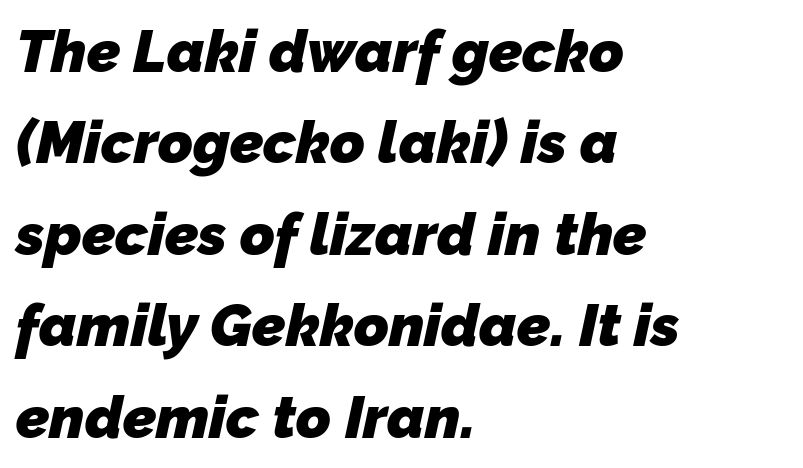
Think of a printed novel: that variable character pitch is what you see here. Descenders hang freely into open space. Heavy-handed strokes throughout: this text is bold. The compositor pushed each line to the left boundary.
